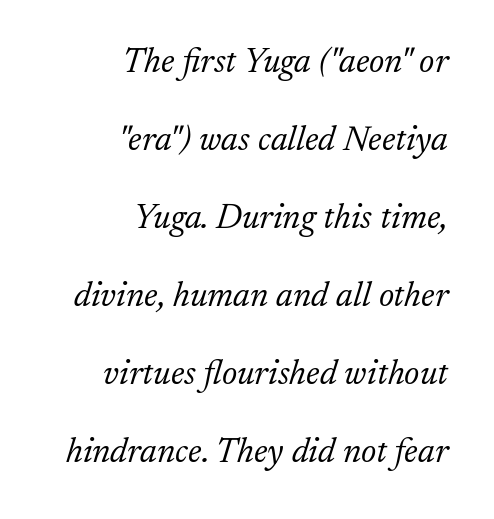
Regarding leading, the lines here are spaced well apart. The axis of the letterforms is tilted away from vertical. Here the glyphs are tracked normally, forming tight word shapes. Each line ends at the same right margin while the left side varies. No word sits above an underline.
